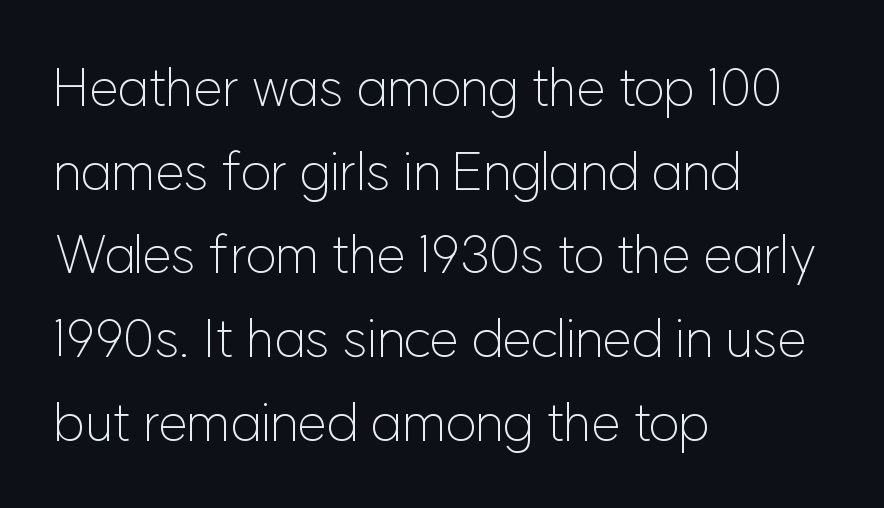
Q: Is the text bold? A: No.
Q: Is the text italic (slanted)? A: No, it is upright.
Q: Is the typeface a serif or a sans-serif typeface? A: Sans-serif.
Q: Is the text underlined? A: No.
Q: How is the paragraph aligned? A: Left-aligned.
Q: Is the spacing between letters normal or unusually wide? A: Normal.
Q: Is the spacing between lines tight, normal or loose? A: Normal.
Q: Width (condensed, normal, or wide)? A: Normal.
Q: Stroke contrast? A: Low.
Q: x-height? A: Medium.
Q: Monospaced? A: No.
